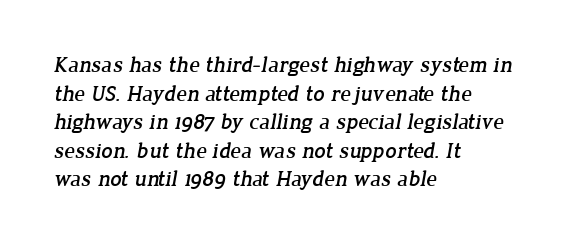
Just letters on the line, the space beneath them empty. This block has exactly the height ordinary leading produces. Letter spacing: default. These lines are set flush left with a ragged right edge.
